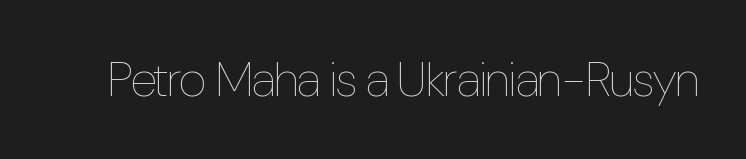
The image shows 49 px thin, condensed type, upright; set normal letter spacing, not underlined; low stroke contrast and a medium x-height.
